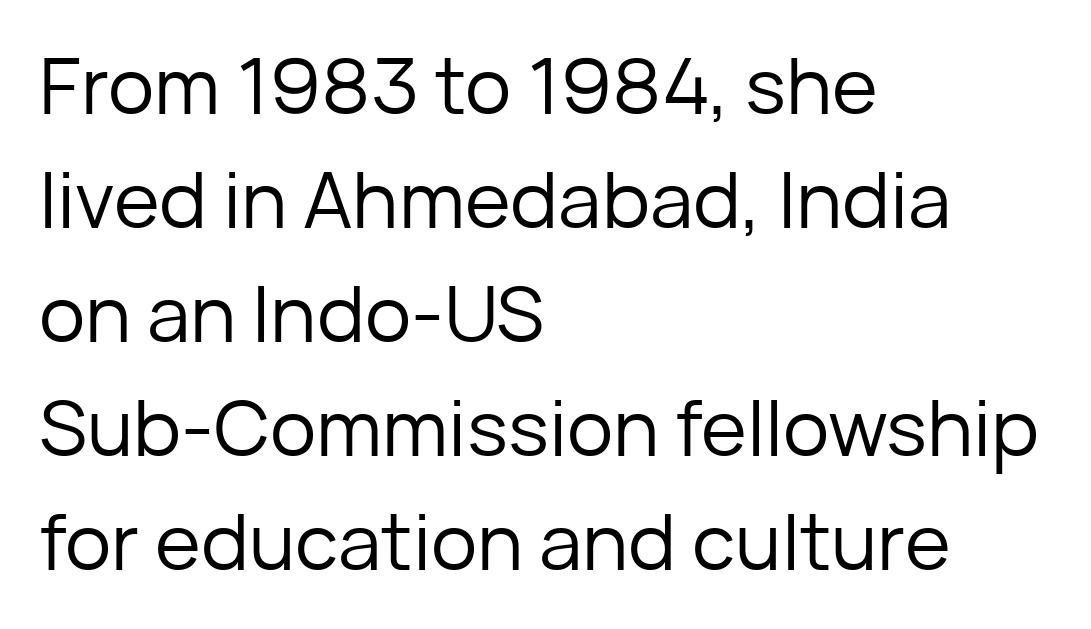
The image shows 78 px regular-weight sans-serif type, upright; set left-aligned, normal line spacing (1.46x), normal letter spacing, not underlined; low stroke contrast and a medium x-height.
